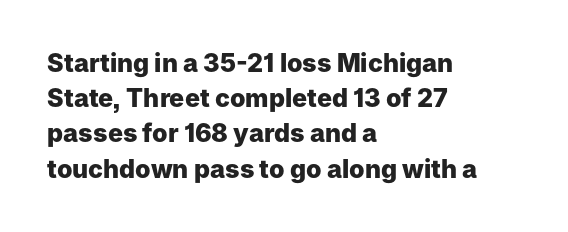
Here the glyphs are tracked normally, forming tight word shapes. Posture: upright roman. Plain, unruled lines of type. Leading matches the norm, producing a regular column.
